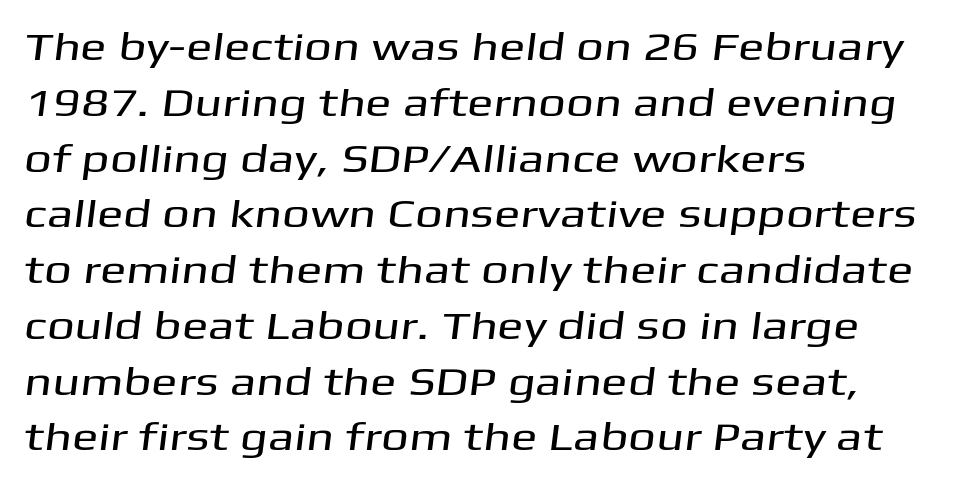
Q: Is the typeface a serif or a sans-serif typeface? A: Sans-serif.
Q: Is the text underlined? A: No.
Q: How is the paragraph aligned? A: Left-aligned.
Q: Is the spacing between letters normal or unusually wide? A: Normal.
Q: Is the spacing between lines tight, normal or loose? A: Normal.
Q: Width (condensed, normal, or wide)? A: Wide.
Q: Stroke contrast? A: Medium.
Q: x-height? A: Medium.
Q: Monospaced? A: No.
